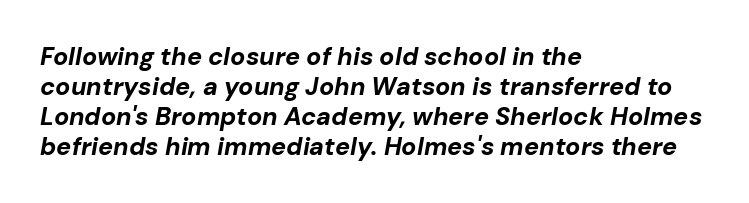
{"italic": "yes", "lean": "right", "slant_degrees": 10, "bold": "yes", "underline": "no", "align": "left", "line_spacing_ratio": 1.2, "letter_spacing": "normal", "letter_spacing_em": 0.0, "glyph_px": 25}
